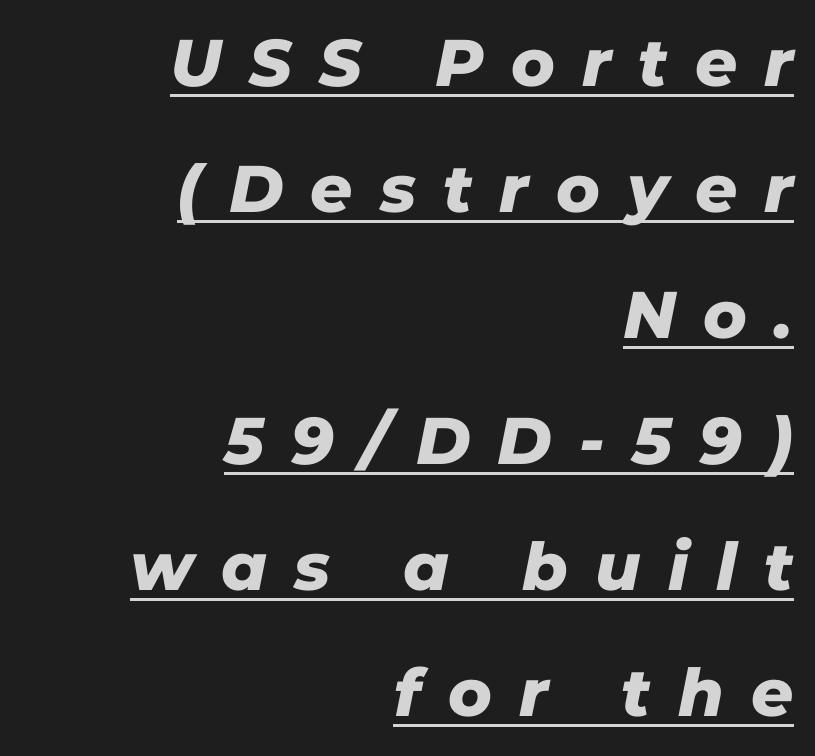
How would I describe the line gaps? Wide and relaxed. The lines are quadded right. Every word sits above its own underline. Font category for this specimen: sans-serif. The horizontal fit of the characters is loose and conspicuously gappy.
